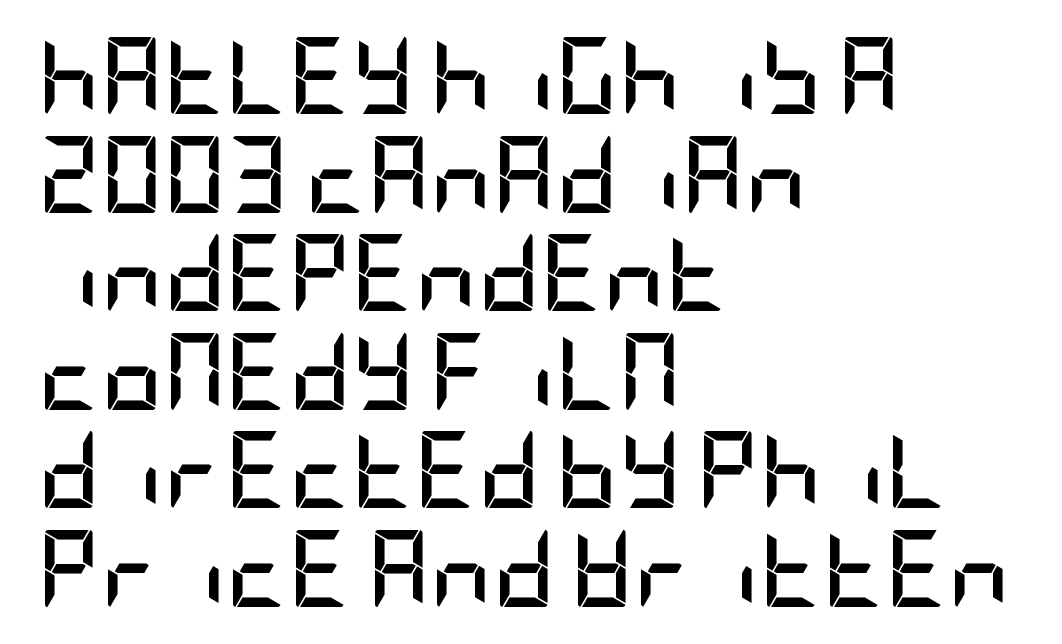
{"serif": "no", "italic": "no", "bold": "yes", "weight": "semibold", "width": "condensed", "stroke_contrast": "low", "x_height": "large", "underline": "no", "align": "left", "line_spacing": "normal", "line_spacing_ratio": 1.28, "letter_spacing": "normal", "letter_spacing_em": 0.0, "glyph_px": 77}
